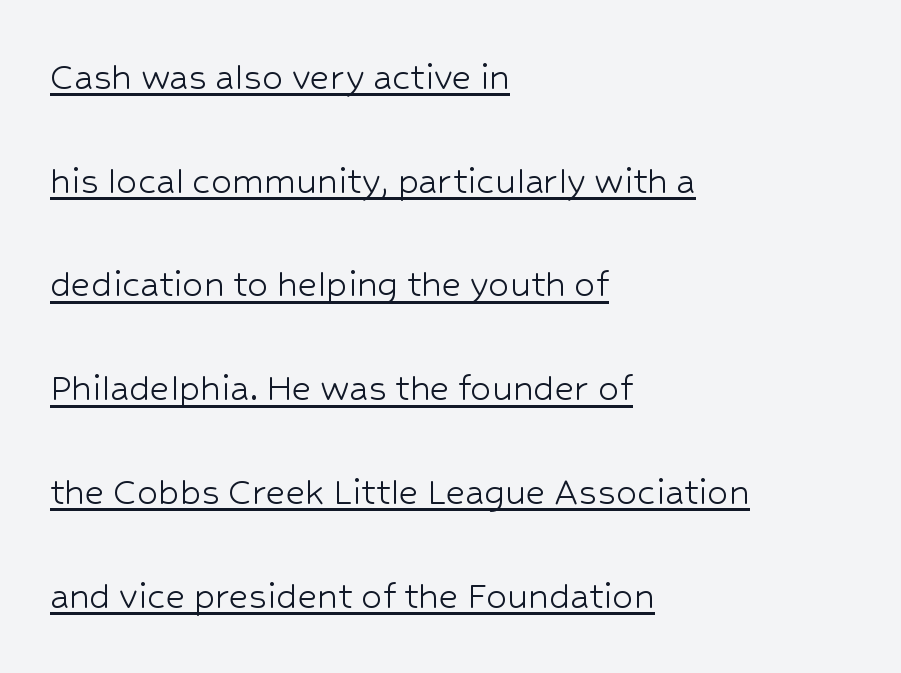
Q: Is the text bold? A: No.
Q: Is the text italic (slanted)? A: No, it is upright.
Q: Is the typeface a serif or a sans-serif typeface? A: Sans-serif.
Q: Is the text underlined? A: Yes.
Q: How is the paragraph aligned? A: Left-aligned.
Q: Is the spacing between letters normal or unusually wide? A: Normal.
Q: Is the spacing between lines tight, normal or loose? A: Loose.
Q: Width (condensed, normal, or wide)? A: Normal.
Q: Stroke contrast? A: Low.
Q: x-height? A: Medium.
Q: Monospaced? A: No.
